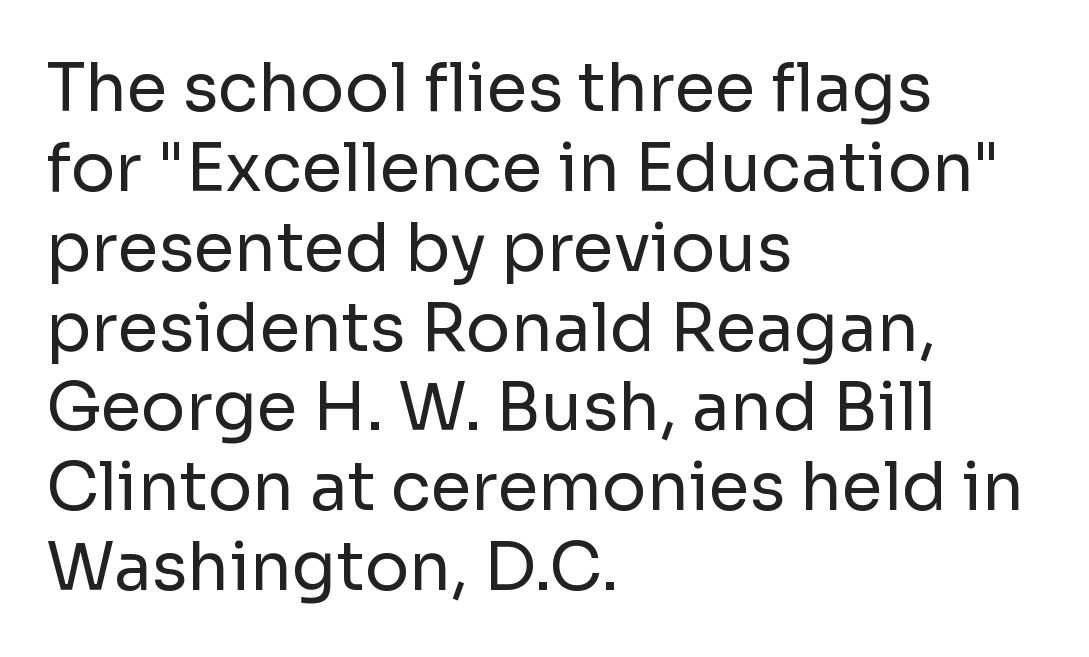
{"serif": "no", "italic": "no", "bold": "no", "weight": "regular", "width": "normal", "stroke_contrast": "low", "x_height": "medium", "monospaced": "no", "underline": "no", "align": "left", "line_spacing_ratio": 1.21, "letter_spacing": "normal", "letter_spacing_em": 0.0, "glyph_px": 66}
